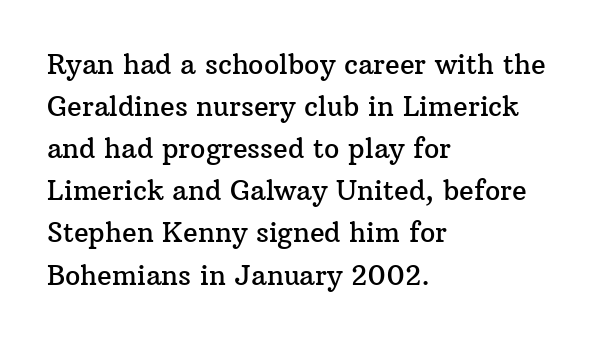
Q: Is the text italic (slanted)? A: No, it is upright.
Q: Is the text underlined? A: No.
Q: How is the paragraph aligned? A: Left-aligned.
Q: Is the spacing between letters normal or unusually wide? A: Normal.
Q: Is the spacing between lines tight, normal or loose? A: Normal.
